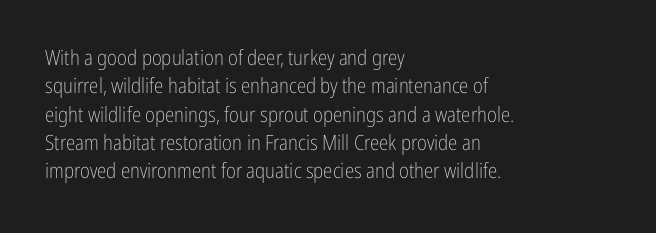
Q: Is the text bold? A: No.
Q: Is the text italic (slanted)? A: No, it is upright.
Q: Is the text underlined? A: No.
Q: How is the paragraph aligned? A: Left-aligned.
Q: Is the spacing between letters normal or unusually wide? A: Normal.
Q: Is the spacing between lines tight, normal or loose? A: Normal.
